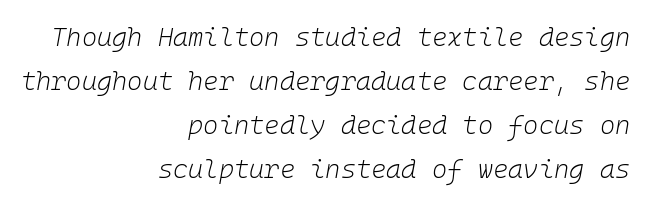
Descenders are the only things crossing below the line. The gaps between neighbouring characters are ordinary and unremarkable. Reading down the column, the eye jumps a familiar distance to each next line. Is the type heavy? It reads as light-to-regular instead. Horizontal alignment here is rightward, an uncommon choice for prose.
